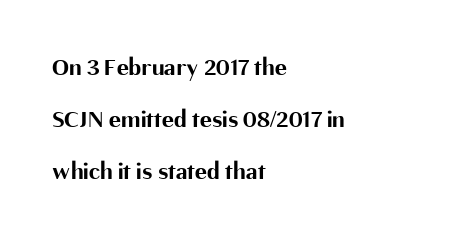
Q: Is the text bold? A: Yes.
Q: Is the text italic (slanted)? A: No, it is upright.
Q: Is the text underlined? A: No.
Q: How is the paragraph aligned? A: Left-aligned.
Q: Is the spacing between letters normal or unusually wide? A: Normal.
Q: Is the spacing between lines tight, normal or loose? A: Loose.
